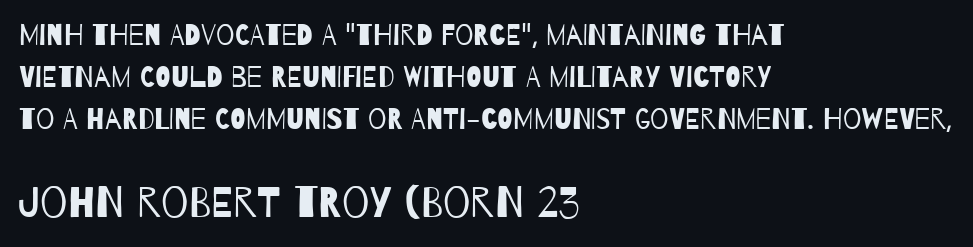
The image shows 43 px regular-weight, condensed sans-serif type; set left-aligned, normal line spacing (1.44x), normal letter spacing, not underlined; the second (bottom) block is 1.48x larger; low stroke contrast and a large x-height.
